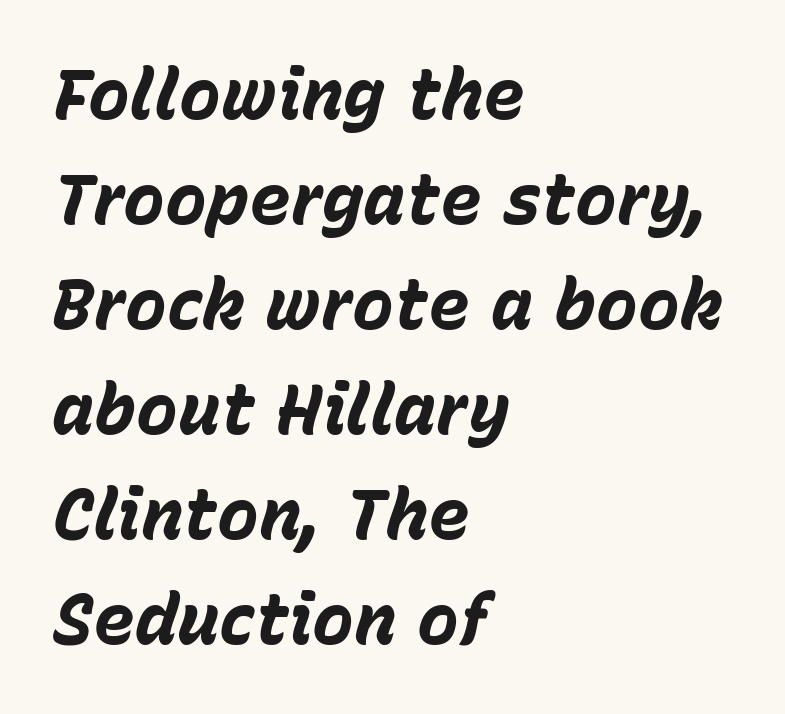
Q: Is the text bold? A: Yes.
Q: Is the text italic (slanted)? A: Yes, it leans right by about 15 degrees.
Q: Is the text underlined? A: No.
Q: How is the paragraph aligned? A: Left-aligned.
Q: Is the spacing between letters normal or unusually wide? A: Normal.
Q: Is the spacing between lines tight, normal or loose? A: Normal.
Q: Width (condensed, normal, or wide)? A: Normal.
Q: Stroke contrast? A: Low.
Q: x-height? A: Medium.
Q: Monospaced? A: No.
